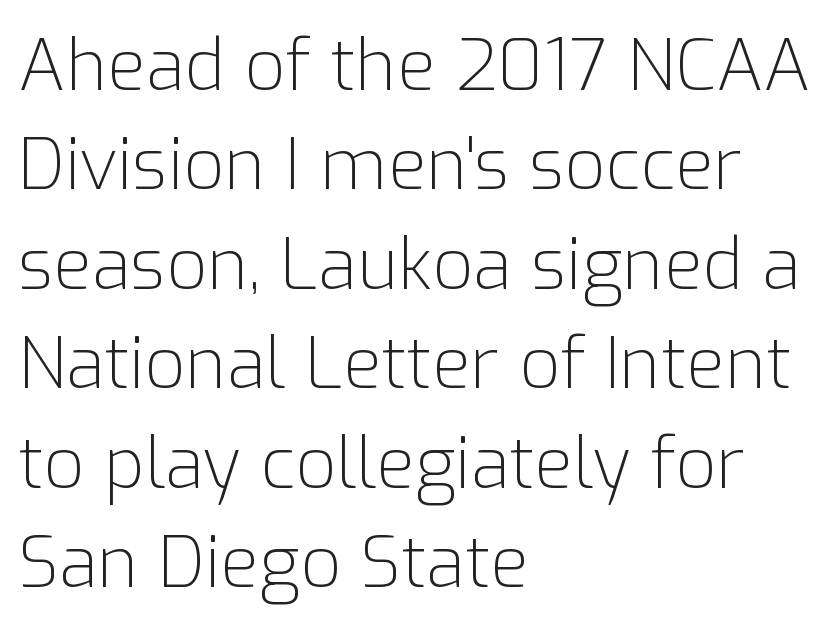
Q: Is the text bold? A: No.
Q: Is the text italic (slanted)? A: No, it is upright.
Q: Is the typeface a serif or a sans-serif typeface? A: Sans-serif.
Q: Is the text underlined? A: No.
Q: How is the paragraph aligned? A: Left-aligned.
Q: Is the spacing between letters normal or unusually wide? A: Normal.
Q: Is the spacing between lines tight, normal or loose? A: Normal.
Q: Width (condensed, normal, or wide)? A: Normal.
Q: Stroke contrast? A: Low.
Q: x-height? A: Medium.
Q: Monospaced? A: No.
